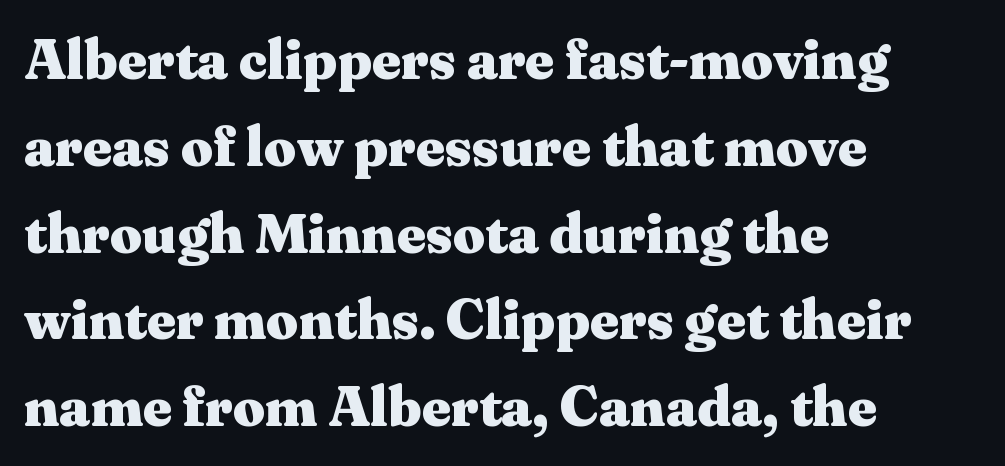
The image shows 56 px heavy, wide serif type, upright; set left-aligned, normal line spacing (1.55x), normal letter spacing, not underlined; medium stroke contrast and a medium x-height.
